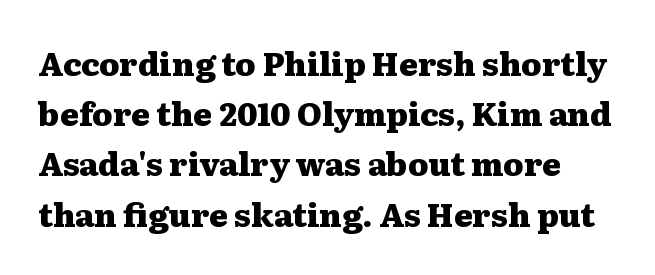
Q: Is the text bold? A: Yes.
Q: Is the text italic (slanted)? A: No, it is upright.
Q: Is the typeface a serif or a sans-serif typeface? A: Serif.
Q: Is the text underlined? A: No.
Q: Is the spacing between letters normal or unusually wide? A: Normal.
Q: Is the spacing between lines tight, normal or loose? A: Normal.
Q: Width (condensed, normal, or wide)? A: Wide.
Q: Stroke contrast? A: Medium.
Q: x-height? A: Medium.
Q: Monospaced? A: No.
